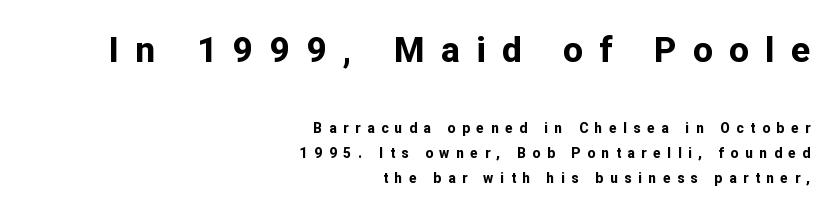
The image shows 35 px bold sans-serif type, upright; set right-aligned, line spacing 1.79x, unusually wide letter spacing (+0.47 em), not underlined; the first (top) block is 2.5x larger; low stroke contrast and a medium x-height.
